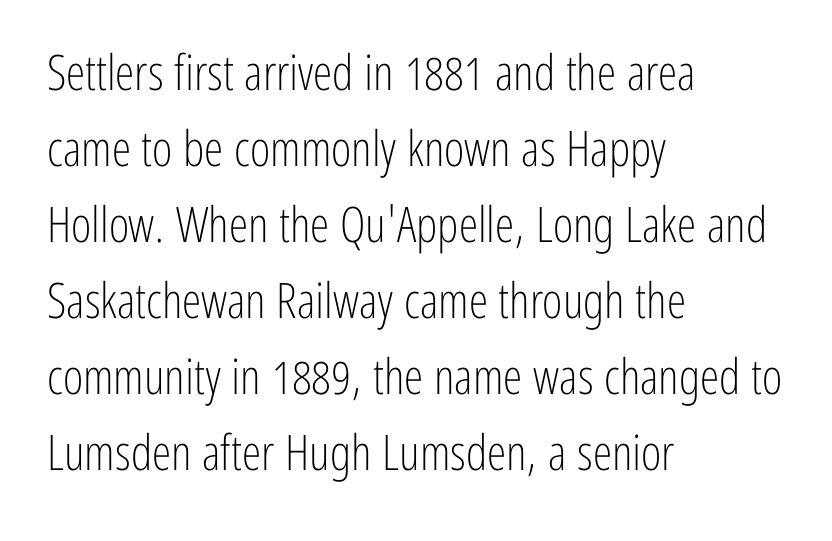
The image shows 49 px light, condensed sans-serif type, upright; set left-aligned, normal line spacing (1.55x), normal letter spacing, not underlined; low stroke contrast and a medium x-height.
